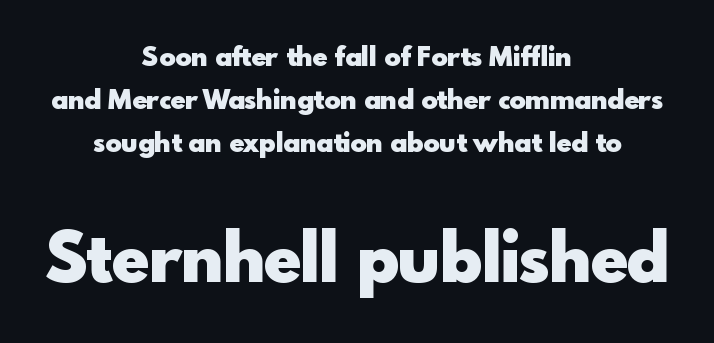
{"serif": "no", "italic": "no", "bold": "yes", "weight": "heavy", "width": "normal", "x_height": "small", "monospaced": "no", "underline": "no", "align": "center", "line_spacing": "normal", "line_spacing_ratio": 1.6, "letter_spacing": "normal", "letter_spacing_em": 0.0, "larger_block": "second", "size_ratio": 2.52, "glyph_px": 68}
